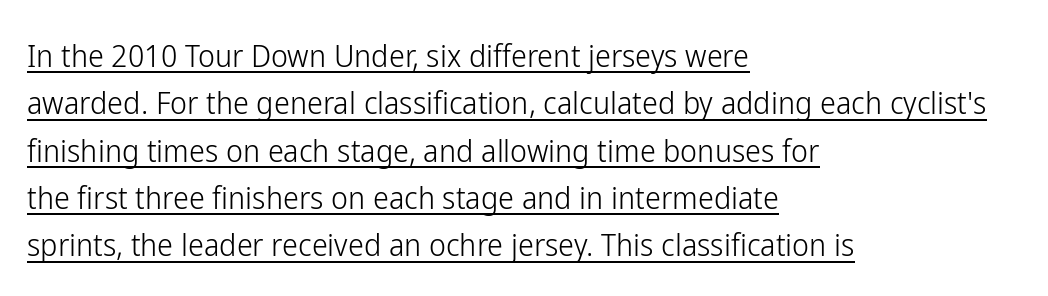
Q: Is the text bold? A: No.
Q: Is the text italic (slanted)? A: No, it is upright.
Q: Is the typeface a serif or a sans-serif typeface? A: Sans-serif.
Q: Is the text underlined? A: Yes.
Q: How is the paragraph aligned? A: Left-aligned.
Q: Is the spacing between letters normal or unusually wide? A: Normal.
Q: Is the spacing between lines tight, normal or loose? A: Normal.
Q: Width (condensed, normal, or wide)? A: Condensed.
Q: Stroke contrast? A: Low.
Q: x-height? A: Medium.
Q: Monospaced? A: No.
